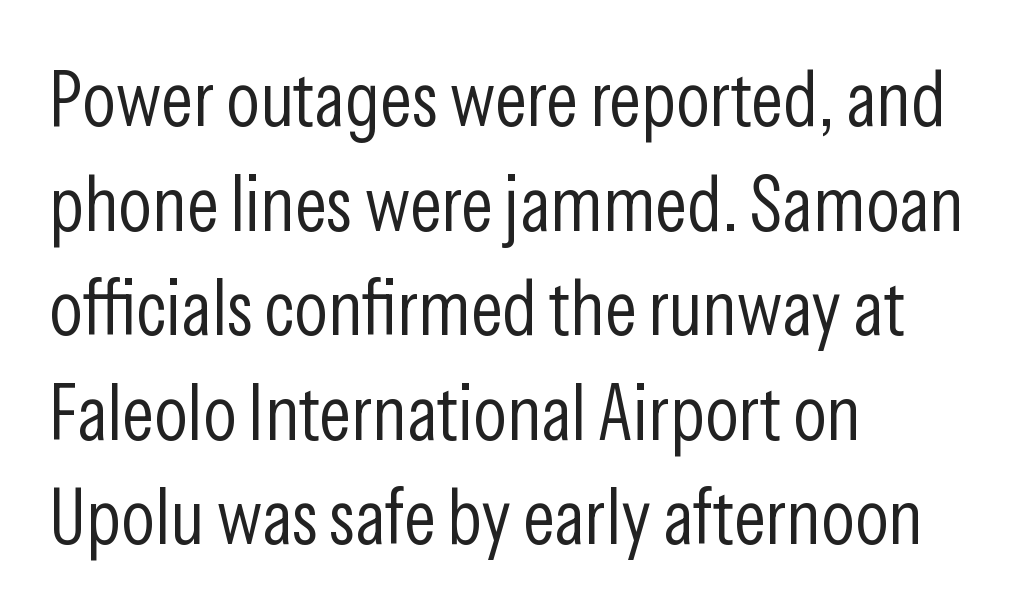
{"serif": "no", "italic": "no", "bold": "no", "weight": "light", "width": "condensed", "stroke_contrast": "low", "x_height": "medium", "monospaced": "no", "underline": "no", "align": "left", "line_spacing": "normal", "line_spacing_ratio": 1.34, "letter_spacing": "normal", "letter_spacing_em": 0.0, "glyph_px": 78}
